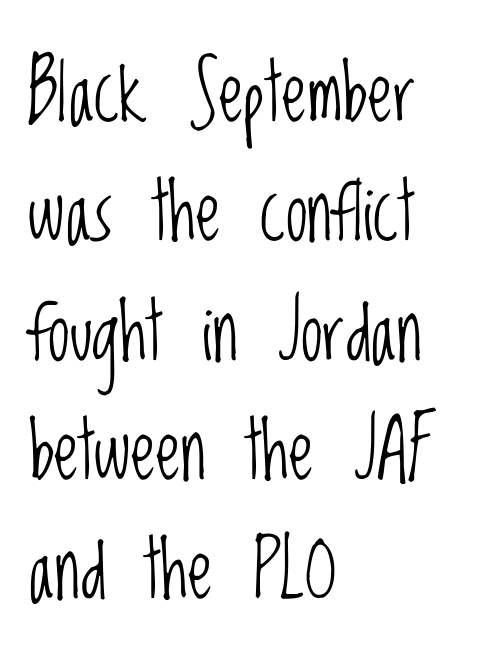
{"serif": "no", "italic": "no", "bold": "no", "weight": "light", "width": "condensed", "stroke_contrast": "low", "x_height": "large", "monospaced": "no", "underline": "no", "align": "left", "line_spacing": "normal", "line_spacing_ratio": 1.51, "letter_spacing": "normal", "letter_spacing_em": 0.0, "glyph_px": 79}
